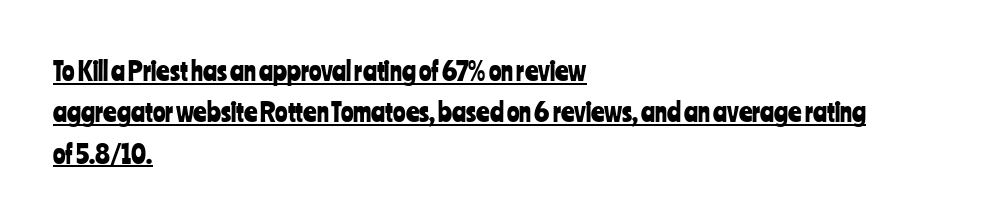
This sample carries an underscore along the baseline area. The axis of the letterforms is exactly vertical. Line beginnings align vertically; line endings do not. Short note: letters normally spaced.
